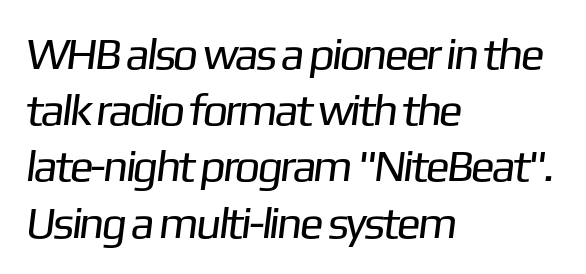
The image shows 45 px regular-weight sans-serif type; set left-aligned, normal line spacing (1.25x), normal letter spacing, not underlined; low stroke contrast and a medium x-height.
